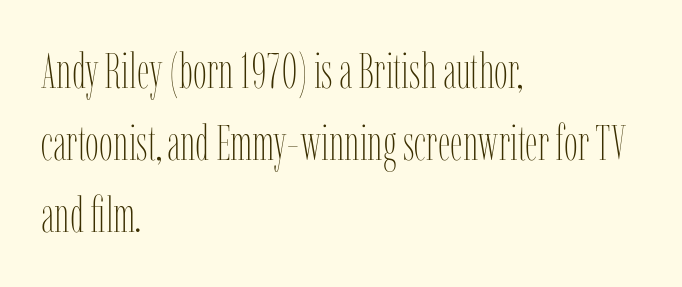
The image shows 49 px thin, condensed type, upright; set left-aligned, normal line spacing (1.47x), normal letter spacing, not underlined; low stroke contrast and a medium x-height.
